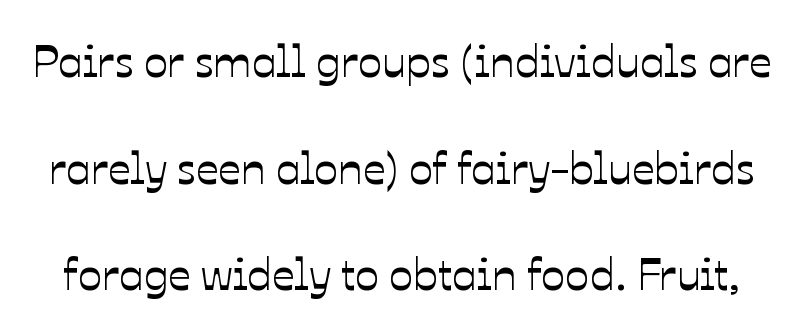
{"italic": "no", "width": "normal", "stroke_contrast": "low", "x_height": "medium", "monospaced": "no", "underline": "no", "line_spacing": "loose", "line_spacing_ratio": 2.37, "letter_spacing": "normal", "letter_spacing_em": 0.0, "glyph_px": 45}
